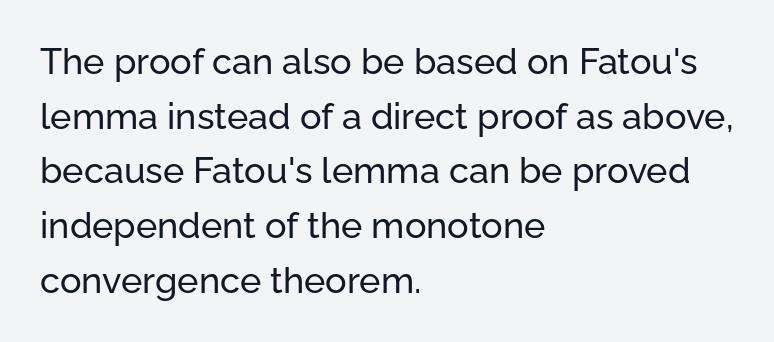
Q: Is the text italic (slanted)? A: No, it is upright.
Q: Is the typeface a serif or a sans-serif typeface? A: Sans-serif.
Q: Is the text underlined? A: No.
Q: How is the paragraph aligned? A: Left-aligned.
Q: Is the spacing between letters normal or unusually wide? A: Normal.
Q: Is the spacing between lines tight, normal or loose? A: Normal.
Q: Width (condensed, normal, or wide)? A: Normal.
Q: Stroke contrast? A: Low.
Q: x-height? A: Medium.
Q: Monospaced? A: No.
